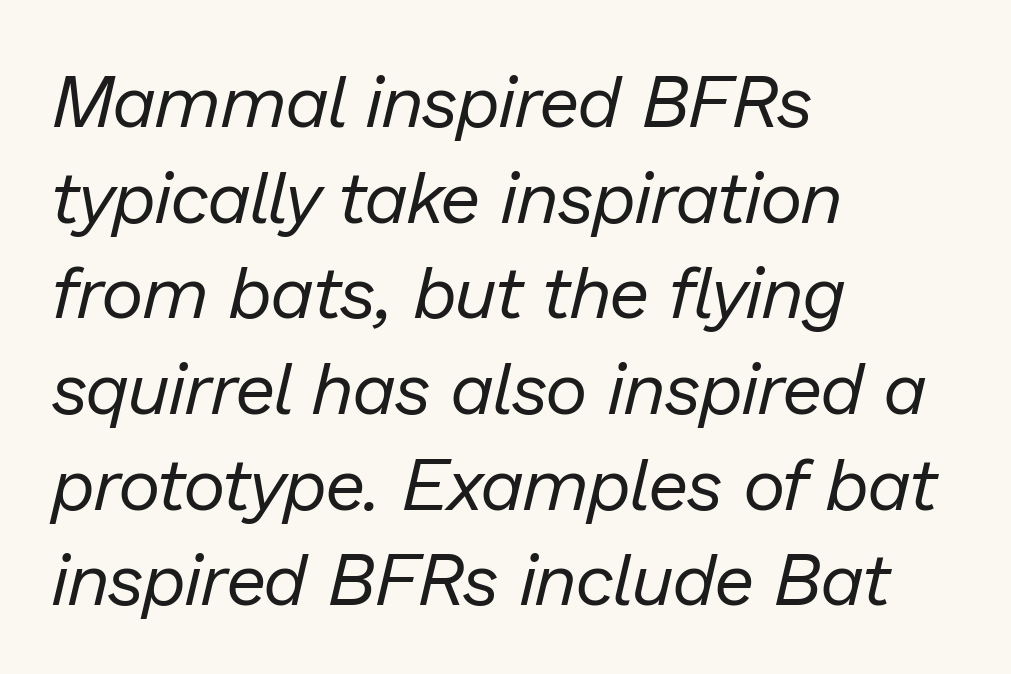
The compositor pushed each line to the left boundary. The letterforms sit at book weight or below. Here the designer chose a conventional face with non-uniform glyph widths. Quick note: italic. The rows are spaced the way most documents space them. Each word holds together tightly as a unit, with standard inter-letter gaps.
